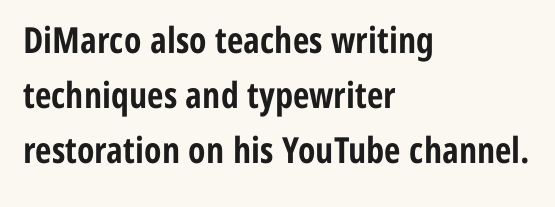
The image shows 36 px bold, condensed sans-serif type, upright; set left-aligned, normal line spacing (1.53x), normal letter spacing, not underlined; low stroke contrast and a medium x-height.
